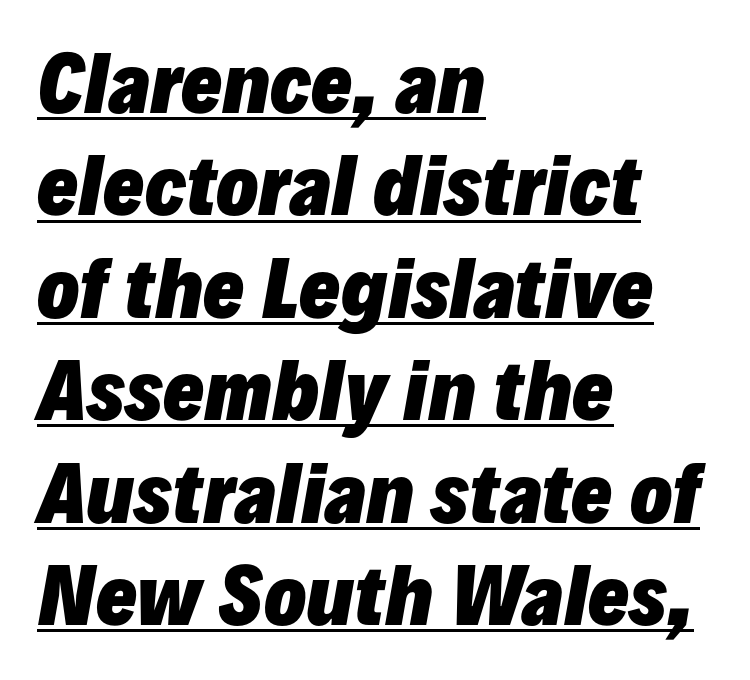
The whole block is typeset with a tilt. Every letter is thick-stroked: bold, no question. The line texture is even and compact thanks to regular tracking. You could not count columns in this text — the font is proportionally spaced.
